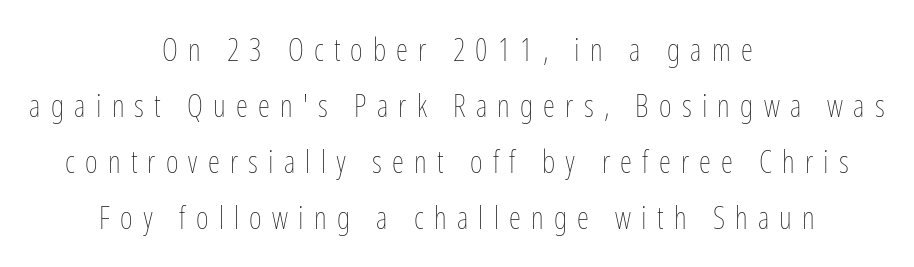
{"italic": "no", "bold": "no", "weight": "thin", "width": "condensed", "stroke_contrast": "low", "x_height": "medium", "monospaced": "no", "underline": "no", "align": "center", "line_spacing_ratio": 1.81, "letter_spacing": "wide", "letter_spacing_em": 0.33, "glyph_px": 31}
